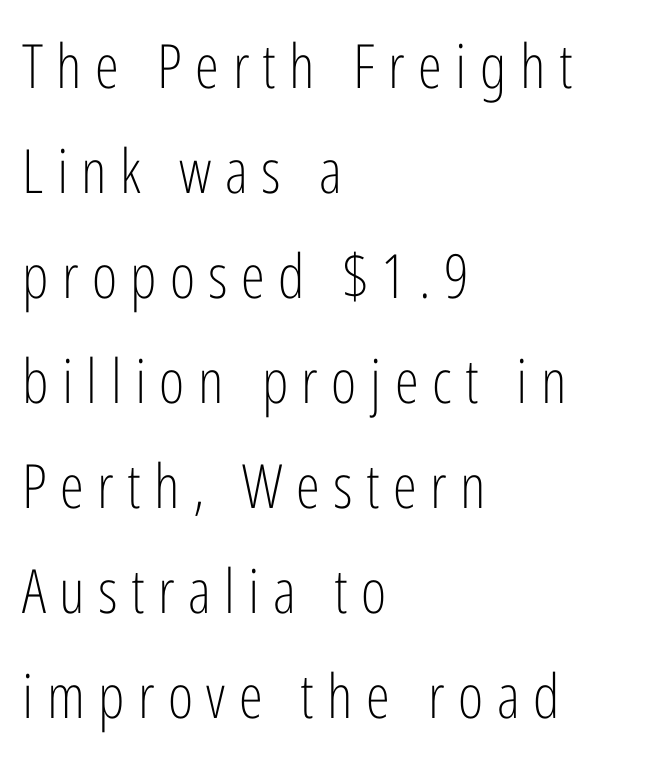
Q: Is the text bold? A: No.
Q: Is the text italic (slanted)? A: No, it is upright.
Q: Is the typeface a serif or a sans-serif typeface? A: Sans-serif.
Q: Is the text underlined? A: No.
Q: How is the paragraph aligned? A: Left-aligned.
Q: Is the spacing between letters normal or unusually wide? A: Unusually wide.
Q: Width (condensed, normal, or wide)? A: Condensed.
Q: Stroke contrast? A: Low.
Q: x-height? A: Medium.
Q: Monospaced? A: No.
